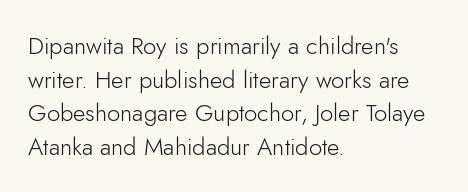
The image shows 24 px text type, upright; set left-aligned, normal line spacing (1.4x), normal letter spacing, not underlined.
